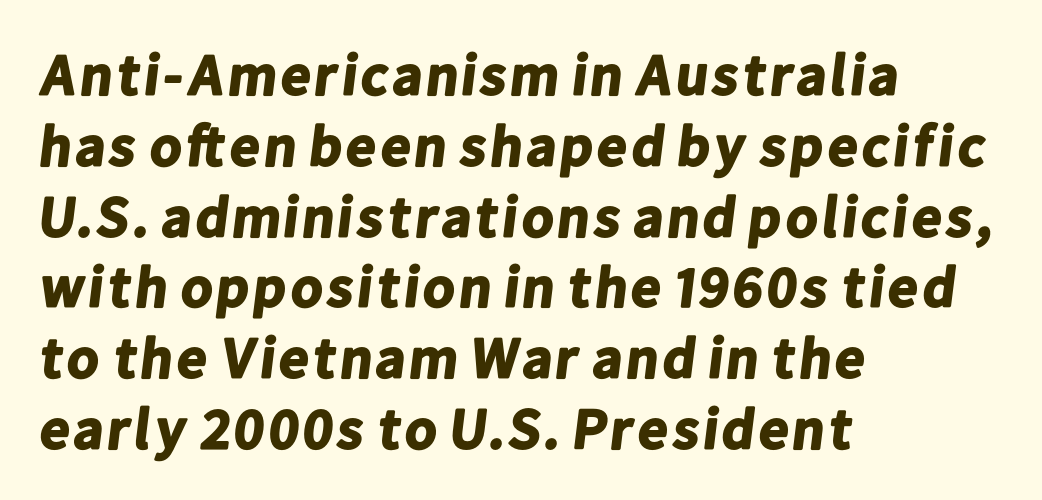
Q: Is the text bold? A: Yes.
Q: Is the typeface a serif or a sans-serif typeface? A: Sans-serif.
Q: Is the text underlined? A: No.
Q: How is the paragraph aligned? A: Left-aligned.
Q: Is the spacing between letters normal or unusually wide? A: Normal.
Q: Width (condensed, normal, or wide)? A: Normal.
Q: Stroke contrast? A: Low.
Q: x-height? A: Medium.
Q: Monospaced? A: No.
